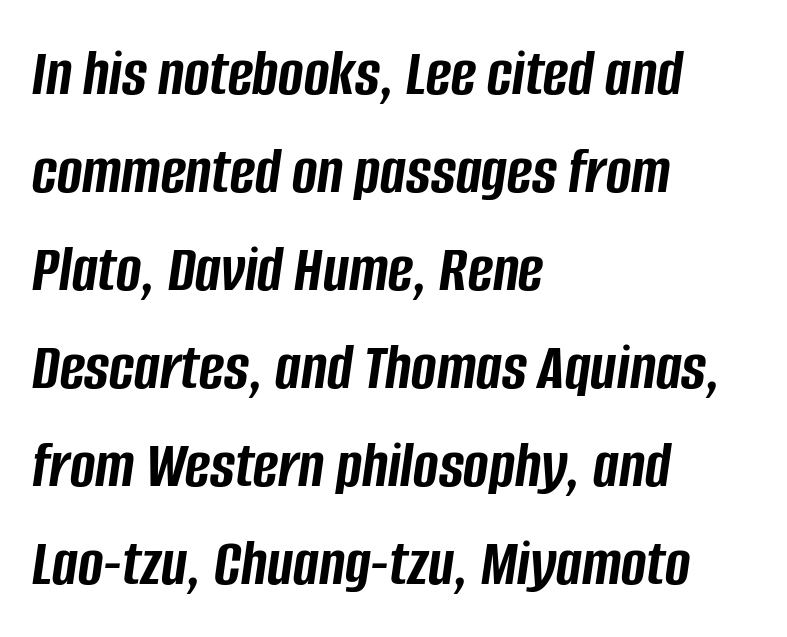
{"italic": "yes", "lean": "right", "slant_degrees": 8, "bold": "yes", "weight": "semibold", "width": "condensed", "stroke_contrast": "low", "x_height": "large", "monospaced": "no", "underline": "no", "align": "left", "line_spacing": "normal", "line_spacing_ratio": 1.44, "letter_spacing": "normal", "letter_spacing_em": 0.0, "glyph_px": 68}
